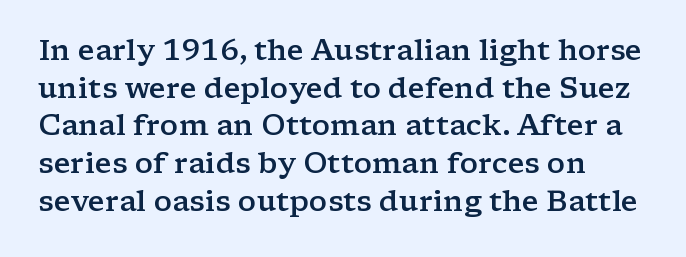
Q: Is the text bold? A: Semi-bold.
Q: Is the text italic (slanted)? A: No, it is upright.
Q: Is the typeface a serif or a sans-serif typeface? A: Serif.
Q: Is the text underlined? A: No.
Q: How is the paragraph aligned? A: Left-aligned.
Q: Is the spacing between letters normal or unusually wide? A: Normal.
Q: Is the spacing between lines tight, normal or loose? A: Normal.
Q: Width (condensed, normal, or wide)? A: Wide.
Q: Stroke contrast? A: Low.
Q: x-height? A: Medium.
Q: Monospaced? A: No.
